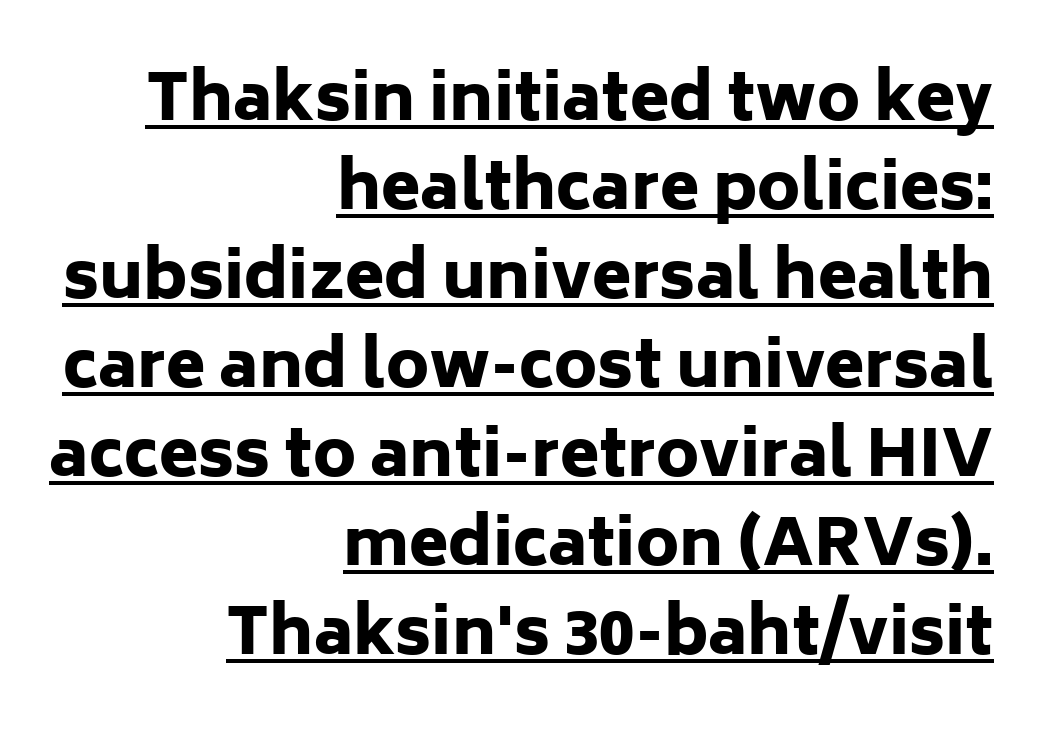
The image shows 64 px heavy sans-serif type, upright; set right-aligned, normal line spacing (1.39x), normal letter spacing, underlined; low stroke contrast and a medium x-height.
